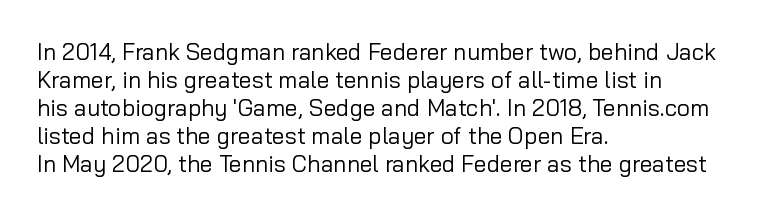
Every stem runs plumb, perpendicular to the baseline. Layout note: lines flush left. Decoration check: the copy has no underline. Short note: letters normally spaced.
